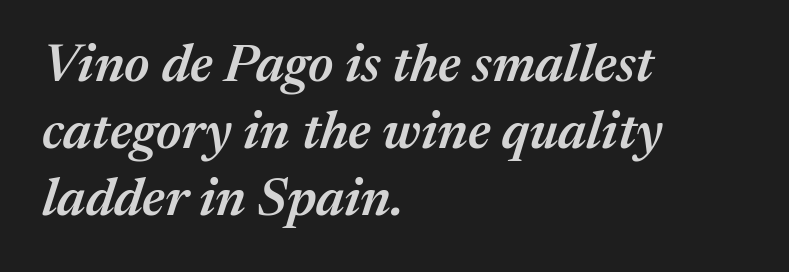
{"italic": "yes", "lean": "right", "slant_degrees": 17, "bold": "semi", "weight": "semibold", "width": "normal", "stroke_contrast": "medium", "x_height": "medium", "monospaced": "no", "underline": "no", "align": "left", "line_spacing": "normal", "line_spacing_ratio": 1.26, "letter_spacing": "normal", "letter_spacing_em": 0.0, "glyph_px": 53}
